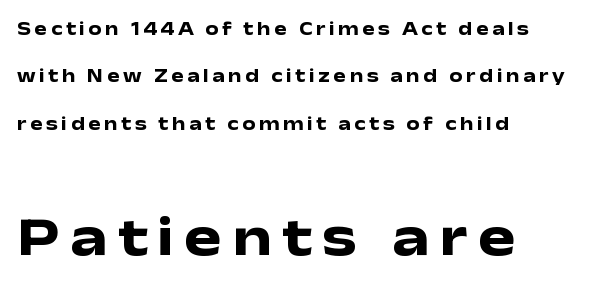
Q: Is the text bold? A: Yes.
Q: Is the text italic (slanted)? A: No, it is upright.
Q: Is the typeface a serif or a sans-serif typeface? A: Sans-serif.
Q: Is the text underlined? A: No.
Q: How is the paragraph aligned? A: Left-aligned.
Q: Is the spacing between lines tight, normal or loose? A: Loose.
Q: Which block of text is set in a larger size, the first (top) or the second (bottom)? A: The second (bottom) one.
Q: Width (condensed, normal, or wide)? A: Wide.
Q: Stroke contrast? A: Low.
Q: x-height? A: Medium.
Q: Monospaced? A: No.
